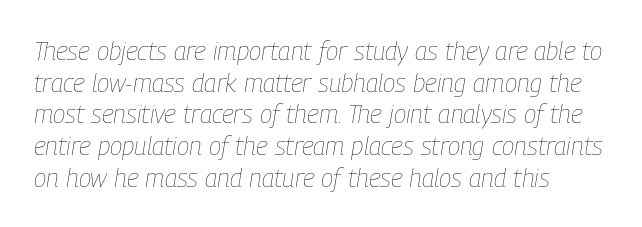
{"italic": "yes", "lean": "right", "slant_degrees": 9, "bold": "no", "underline": "no", "align": "left", "line_spacing_ratio": 1.22, "letter_spacing": "normal", "letter_spacing_em": 0.0, "glyph_px": 26}
